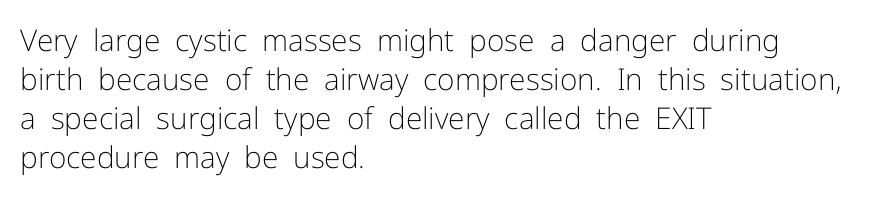
Casual observation: everything's shoved over to the left. The strip under each line holds only bare page. The rendering uses natural spacing where letterforms have individual widths. The line texture is even and compact thanks to regular tracking. Summary of vertical rhythm: regular, with standard interline spacing.
